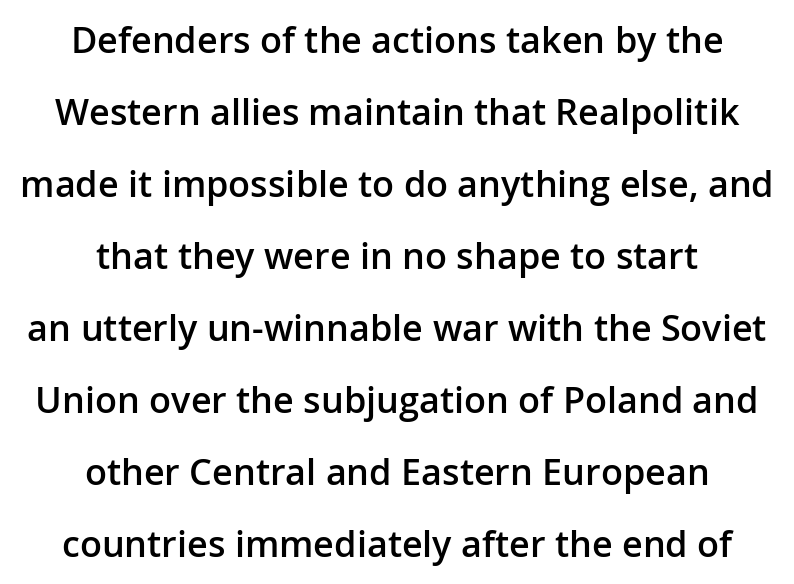
Q: Is the text bold? A: Semi-bold.
Q: Is the text italic (slanted)? A: No, it is upright.
Q: Is the typeface a serif or a sans-serif typeface? A: Sans-serif.
Q: Is the text underlined? A: No.
Q: How is the paragraph aligned? A: Centered.
Q: Is the spacing between letters normal or unusually wide? A: Normal.
Q: Is the spacing between lines tight, normal or loose? A: Loose.
Q: Width (condensed, normal, or wide)? A: Normal.
Q: Stroke contrast? A: Low.
Q: x-height? A: Medium.
Q: Monospaced? A: No.
